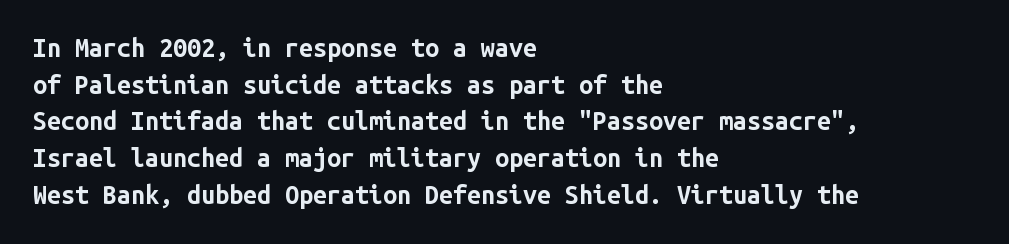
Compared with an ordinary text face, these strokes are far heavier — a full bold. Tall strokes in this sample are plumb rather than angled. Reading down the block, your eye returns to a fixed left position each line. The space directly below the letters is spotless. Leading matches the norm, producing a regular column. The type is set solid horizontally, with unmodified tracking.
